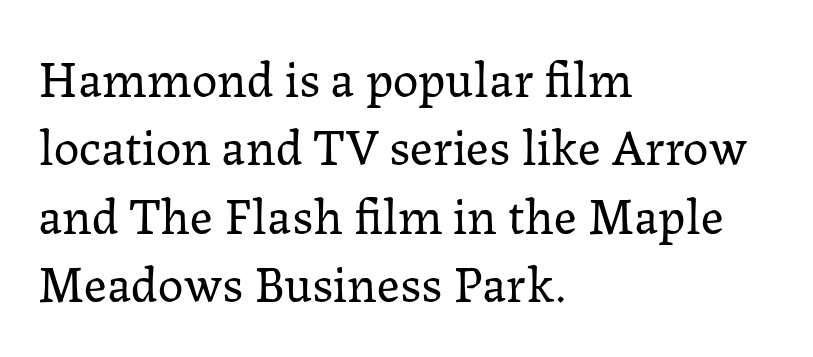
The words here are not underlined. The vertical gap from one line to the next is medium. Do the characters align in a grid? No, the font is proportional. Stems here are at most as thick as an everyday book face. The type is set solid horizontally, with unmodified tracking. Letterform terminals end in serifs throughout the passage.
